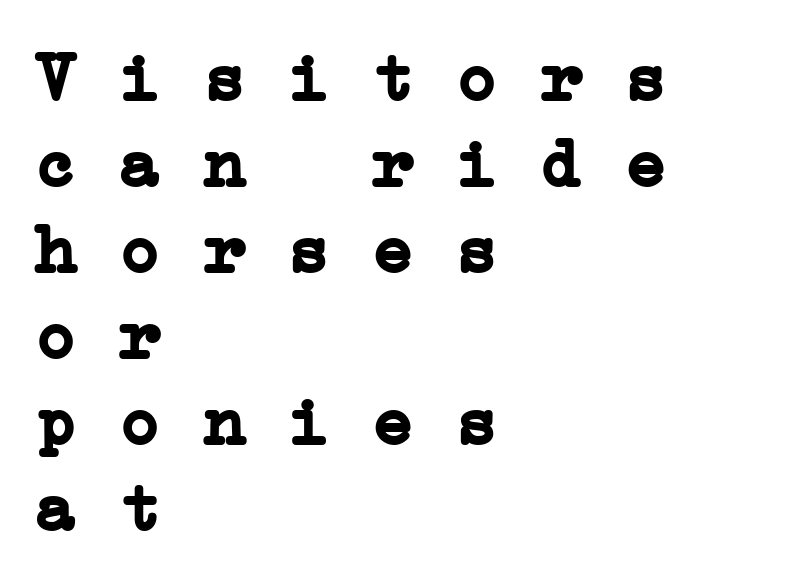
Q: Is the text bold? A: Yes.
Q: Is the typeface a serif or a sans-serif typeface? A: Serif.
Q: Is the text underlined? A: No.
Q: How is the paragraph aligned? A: Left-aligned.
Q: Is the spacing between letters normal or unusually wide? A: Normal.
Q: Width (condensed, normal, or wide)? A: Wide.
Q: Stroke contrast? A: Low.
Q: x-height? A: Medium.
Q: Monospaced? A: Yes.
